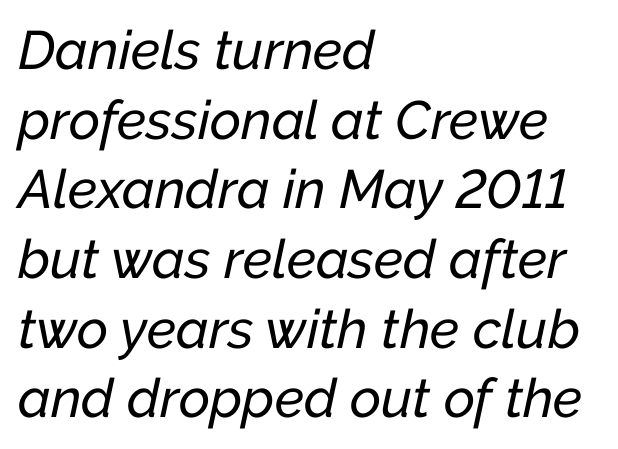
Rule under the text: the space is simply empty. There's an unmistakable incline to the writing here. The paragraph has a hard left edge and a soft right edge. Spacing verdict: proportional, widths tailored to each character.
